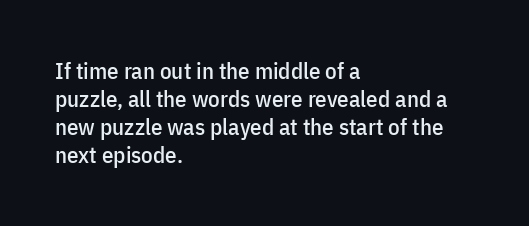
Q: Is the text italic (slanted)? A: No, it is upright.
Q: Is the text underlined? A: No.
Q: How is the paragraph aligned? A: Left-aligned.
Q: Is the spacing between letters normal or unusually wide? A: Normal.
